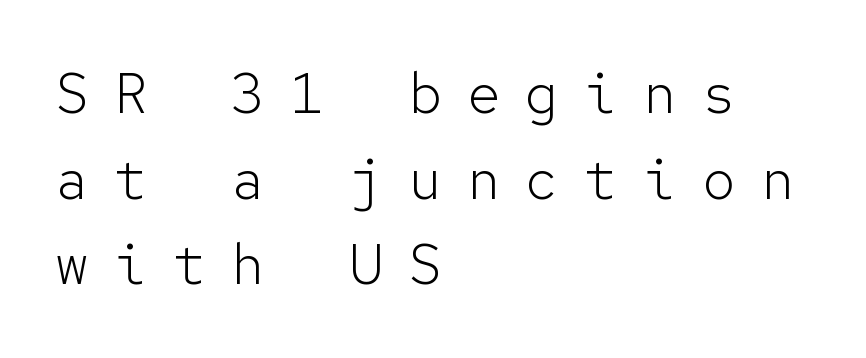
The image shows 56 px light sans-serif type, upright, monospaced; set left-aligned, normal line spacing (1.53x), unusually wide letter spacing (+0.45 em), not underlined; low stroke contrast and a medium x-height.
